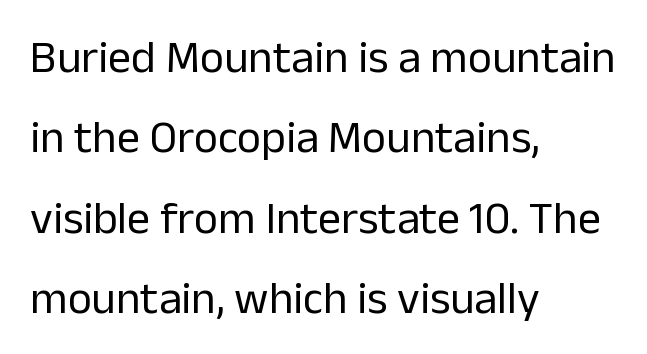
Summary of weight: not heavy and not bold. Rule under the text: the space is simply empty. The typography opts for an upright posture over an oblique one. Does extra space separate the letters? No, they use regular spacing. Are there feet on the stems? There aren't — it's a sans. Is this a fixed-width face? No — the glyphs have proportional, varying widths.
